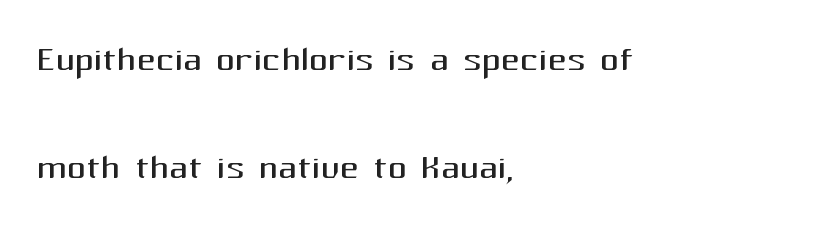
{"serif": "no", "italic": "no", "bold": "no", "weight": "regular", "width": "normal", "stroke_contrast": "medium", "x_height": "medium", "monospaced": "no", "underline": "no", "align": "left", "line_spacing": "loose", "line_spacing_ratio": 2.29, "letter_spacing": "normal", "letter_spacing_em": 0.0, "glyph_px": 47}
